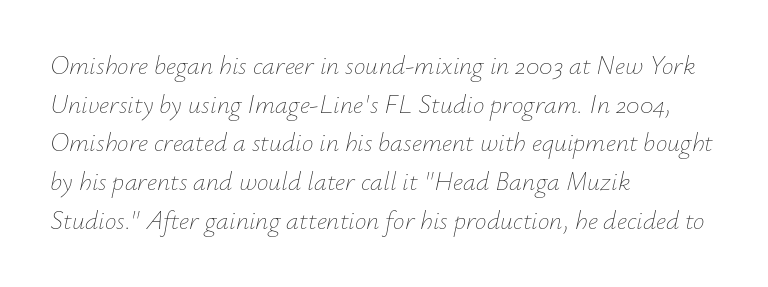
{"italic": "yes", "lean": "right", "slant_degrees": 12, "bold": "no", "underline": "no", "align": "left", "line_spacing": "normal", "line_spacing_ratio": 1.49, "letter_spacing": "normal", "letter_spacing_em": 0.0, "glyph_px": 26}
